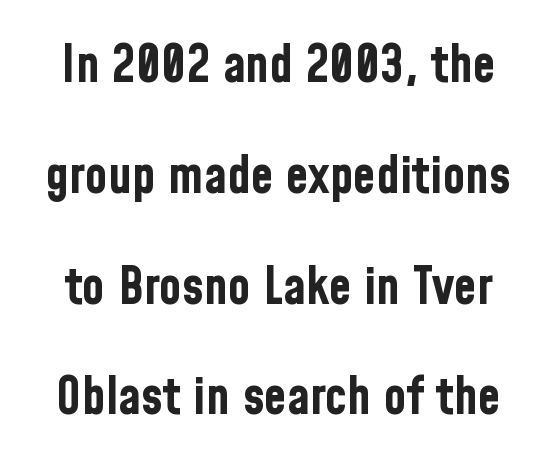
Q: Is the text bold? A: Yes.
Q: Is the text italic (slanted)? A: No, it is upright.
Q: Is the typeface a serif or a sans-serif typeface? A: Sans-serif.
Q: Is the text underlined? A: No.
Q: Is the spacing between letters normal or unusually wide? A: Normal.
Q: Is the spacing between lines tight, normal or loose? A: Loose.
Q: Width (condensed, normal, or wide)? A: Condensed.
Q: Stroke contrast? A: Low.
Q: x-height? A: Medium.
Q: Monospaced? A: No.
